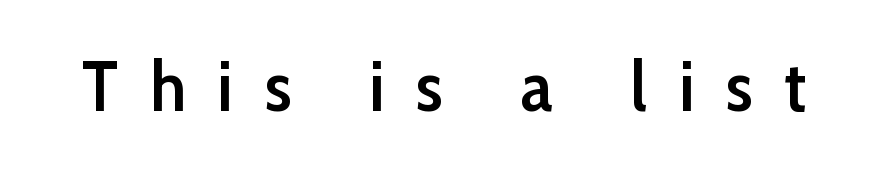
{"serif": "no", "italic": "no", "bold": "semi", "weight": "semibold", "width": "normal", "stroke_contrast": "low", "x_height": "medium", "monospaced": "no", "underline": "no", "letter_spacing": "wide", "letter_spacing_em": 0.45, "glyph_px": 70}
